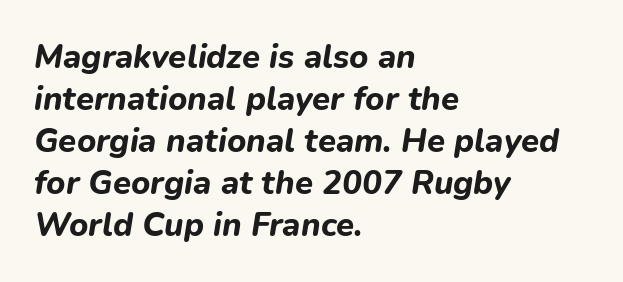
Q: Is the text bold? A: Yes.
Q: Is the text italic (slanted)? A: Yes, it leans right by about 9 degrees.
Q: Is the text underlined? A: No.
Q: How is the paragraph aligned? A: Left-aligned.
Q: Is the spacing between letters normal or unusually wide? A: Normal.
Q: Is the spacing between lines tight, normal or loose? A: Normal.
Q: Width (condensed, normal, or wide)? A: Normal.
Q: Stroke contrast? A: Low.
Q: x-height? A: Medium.
Q: Monospaced? A: No.
